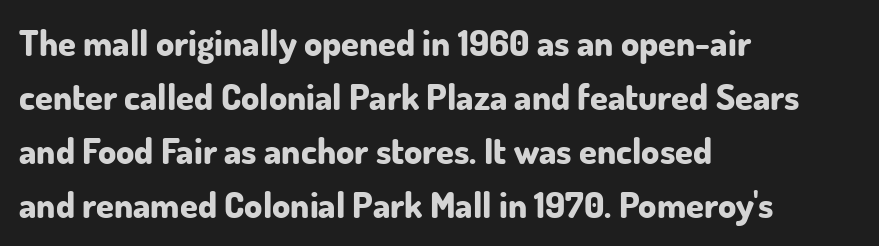
{"serif": "no", "italic": "no", "bold": "yes", "weight": "bold", "width": "normal", "stroke_contrast": "low", "x_height": "small", "monospaced": "no", "underline": "no", "align": "left", "line_spacing": "normal", "line_spacing_ratio": 1.5, "letter_spacing": "normal", "letter_spacing_em": 0.0, "glyph_px": 36}
